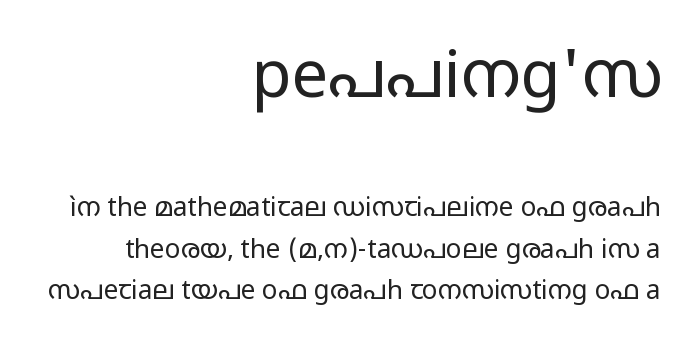
The image shows 65 px regular-weight, wide sans-serif type, upright; set right-aligned, normal line spacing (1.59x), normal letter spacing, not underlined; the first (top) block is 2.5x larger; low stroke contrast and a medium x-height.
